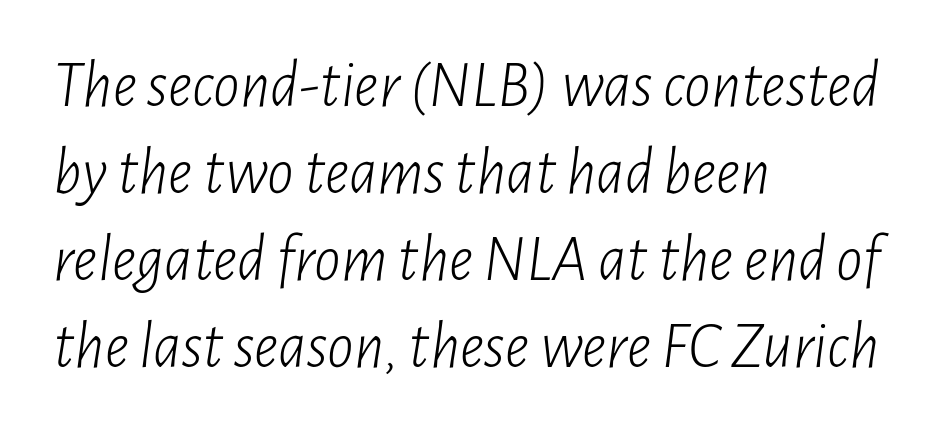
The image shows 66 px light, condensed type, italic (leaning right); set left-aligned, normal line spacing (1.32x), normal letter spacing, not underlined; low stroke contrast and a medium x-height.
